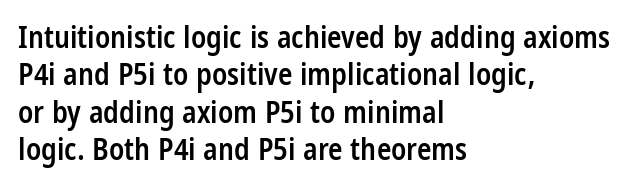
The space between consecutive lines is moderate. No feet cap the strokes, marking this as sans-serif type. Characters remain perfectly vertical along every line. A somewhat darkened texture: the type is semibold rather than bold. Compared with typical body copy, the letter spacing here is the same. A typesetter would call this proportional, since set widths differ per character.
